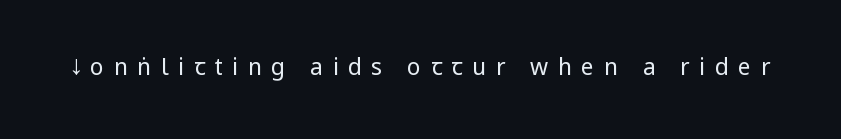
Q: Is the text bold? A: No.
Q: Is the text italic (slanted)? A: No, it is upright.
Q: Is the text underlined? A: No.
Q: Is the spacing between letters normal or unusually wide? A: Unusually wide.
